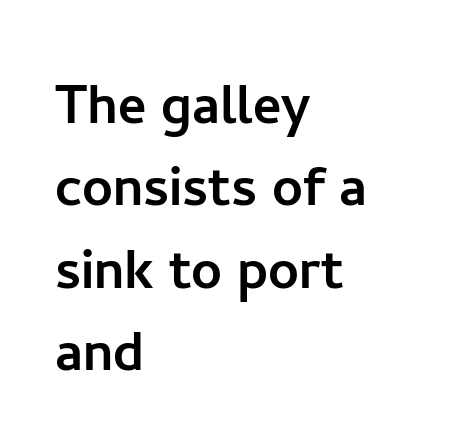
{"serif": "no", "italic": "no", "width": "normal", "stroke_contrast": "low", "x_height": "medium", "monospaced": "no", "underline": "no", "align": "left", "line_spacing_ratio": 1.21, "letter_spacing": "normal", "letter_spacing_em": 0.0, "glyph_px": 68}
